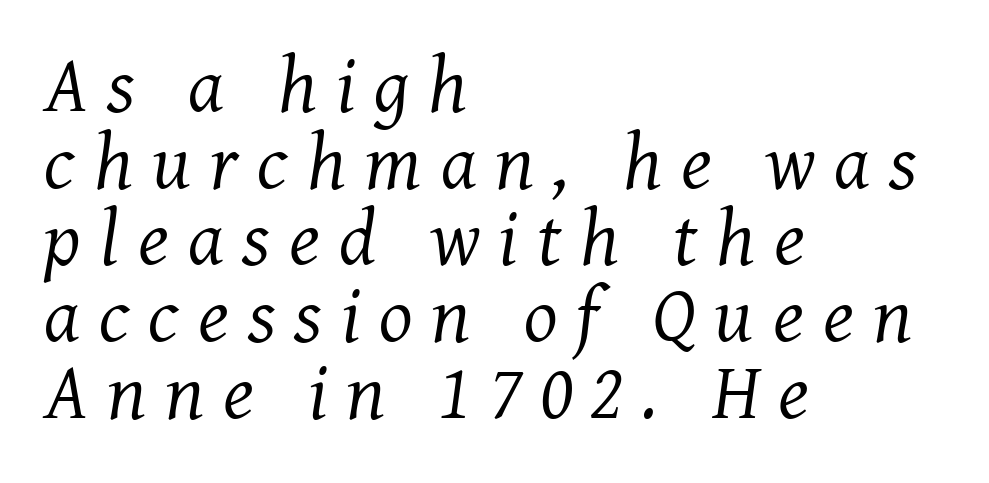
{"serif": "yes", "italic": "yes", "lean": "right", "slant_degrees": 7, "bold": "no", "weight": "regular", "width": "normal", "stroke_contrast": "medium", "x_height": "medium", "monospaced": "no", "underline": "no", "align": "left", "line_spacing": "tight", "line_spacing_ratio": 0.97, "letter_spacing": "wide", "letter_spacing_em": 0.24, "glyph_px": 79}
